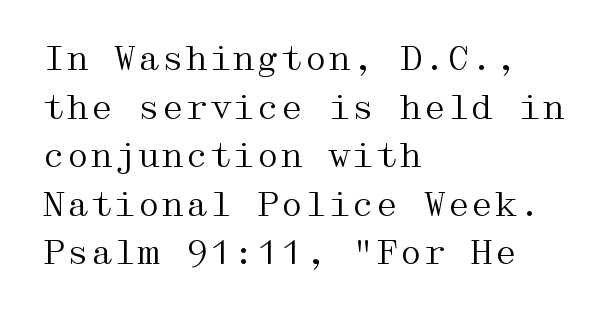
Q: Is the text bold? A: No.
Q: Is the text italic (slanted)? A: No, it is upright.
Q: Is the typeface a serif or a sans-serif typeface? A: Serif.
Q: Is the text underlined? A: No.
Q: How is the paragraph aligned? A: Left-aligned.
Q: Is the spacing between letters normal or unusually wide? A: Normal.
Q: Is the spacing between lines tight, normal or loose? A: Normal.
Q: Width (condensed, normal, or wide)? A: Wide.
Q: Stroke contrast? A: Medium.
Q: x-height? A: Medium.
